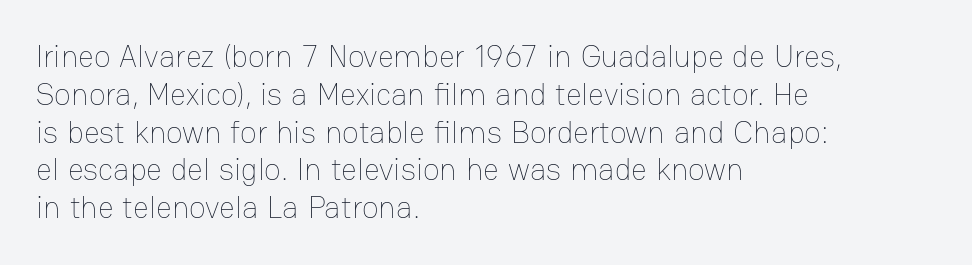
This is the regular roman posture of the typeface. Leftover space on each line is placed entirely after the last word. Counters stay open thanks to moderate or lighter strokes. Check the space under the baseline: it is left empty.
